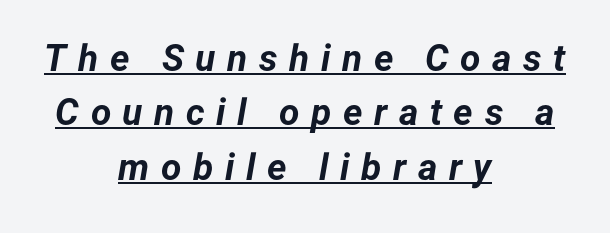
The image shows 37 px bold type, italic (leaning right); set centered, normal line spacing (1.47x), unusually wide letter spacing (+0.31 em), underlined; low stroke contrast and a medium x-height.
